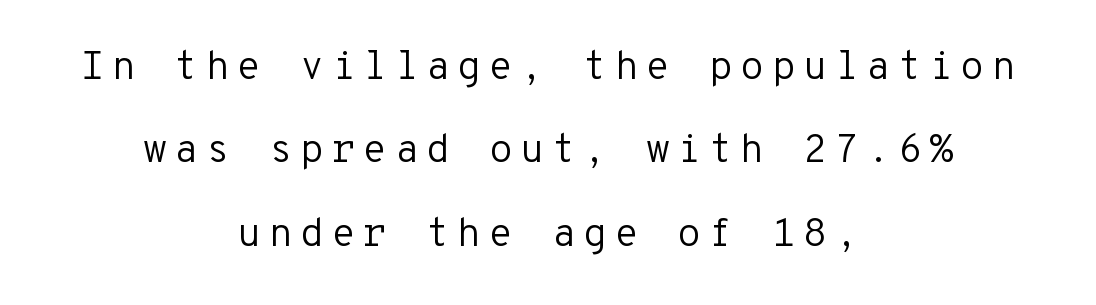
{"serif": "no", "italic": "no", "bold": "no", "weight": "regular", "width": "normal", "stroke_contrast": "low", "x_height": "medium", "monospaced": "yes", "underline": "no", "align": "center", "line_spacing": "loose", "line_spacing_ratio": 2.14, "glyph_px": 39}
